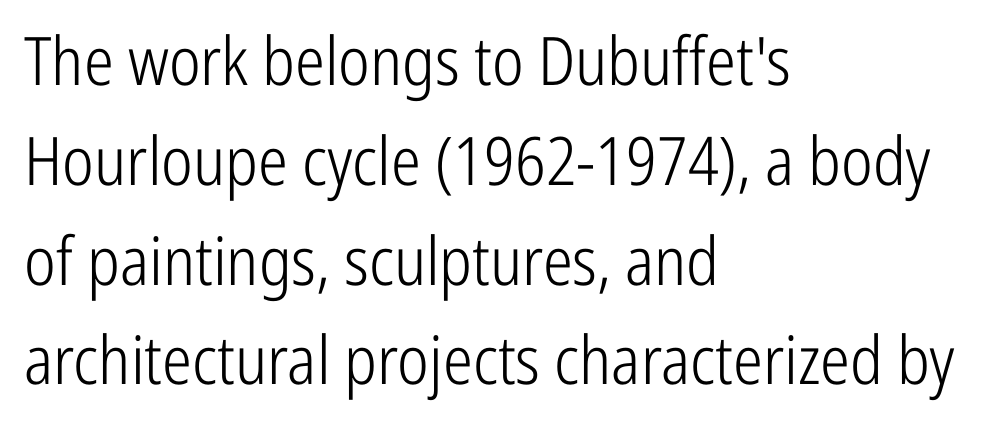
There is no visible air inserted between adjacent glyphs. Varying glyph widths throughout — classic text-font behaviour. The passage shown is not underscored anywhere. Vertical stems look standard width or narrower in stroke.
